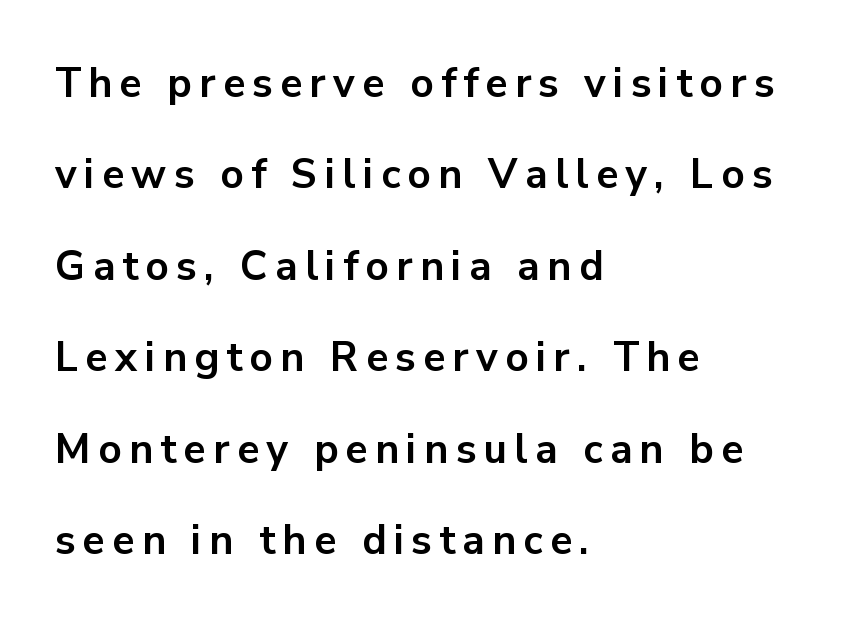
{"serif": "no", "italic": "no", "bold": "yes", "weight": "bold", "width": "normal", "stroke_contrast": "low", "x_height": "medium", "monospaced": "no", "underline": "no", "align": "left", "line_spacing": "loose", "line_spacing_ratio": 2.23, "glyph_px": 41}
